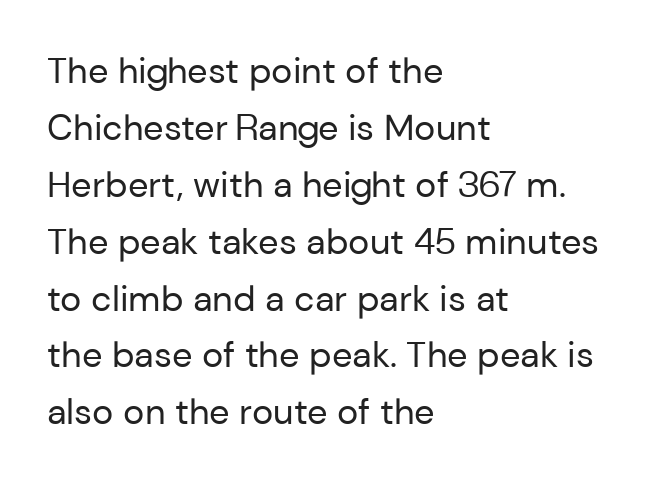
The image shows 36 px regular-weight sans-serif type, upright; set left-aligned, normal line spacing (1.58x), normal letter spacing, not underlined; low stroke contrast and a medium x-height.
